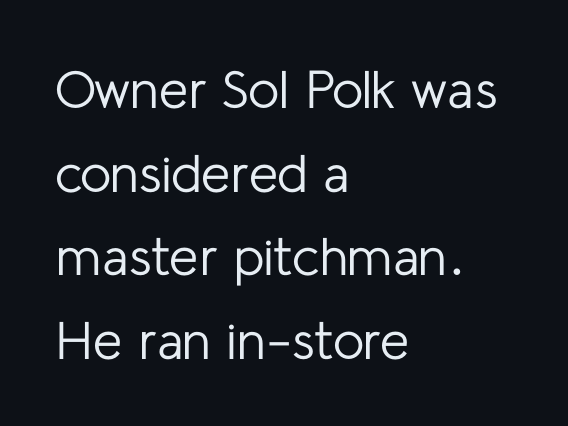
Q: Is the text bold? A: No.
Q: Is the text italic (slanted)? A: No, it is upright.
Q: Is the typeface a serif or a sans-serif typeface? A: Sans-serif.
Q: Is the text underlined? A: No.
Q: How is the paragraph aligned? A: Left-aligned.
Q: Is the spacing between letters normal or unusually wide? A: Normal.
Q: Is the spacing between lines tight, normal or loose? A: Normal.
Q: Width (condensed, normal, or wide)? A: Normal.
Q: Stroke contrast? A: Low.
Q: x-height? A: Medium.
Q: Monospaced? A: No.
